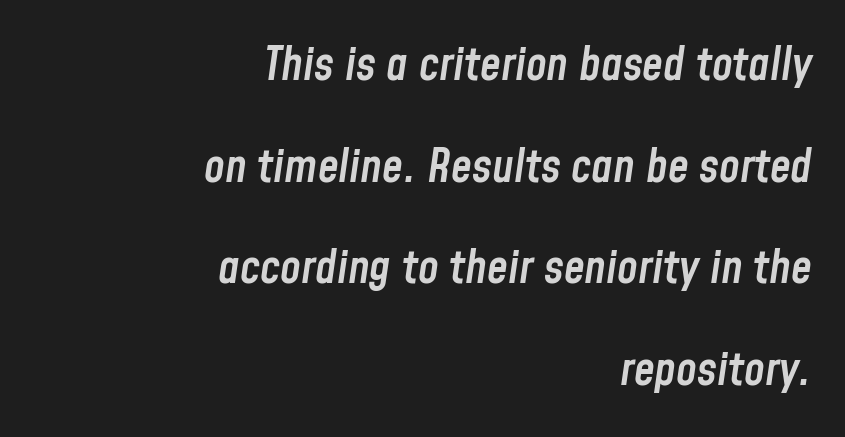
The image shows 47 px semibold, condensed type, italic (leaning right); set right-aligned, loose line spacing (2.16x), normal letter spacing, not underlined; low stroke contrast and a medium x-height.
